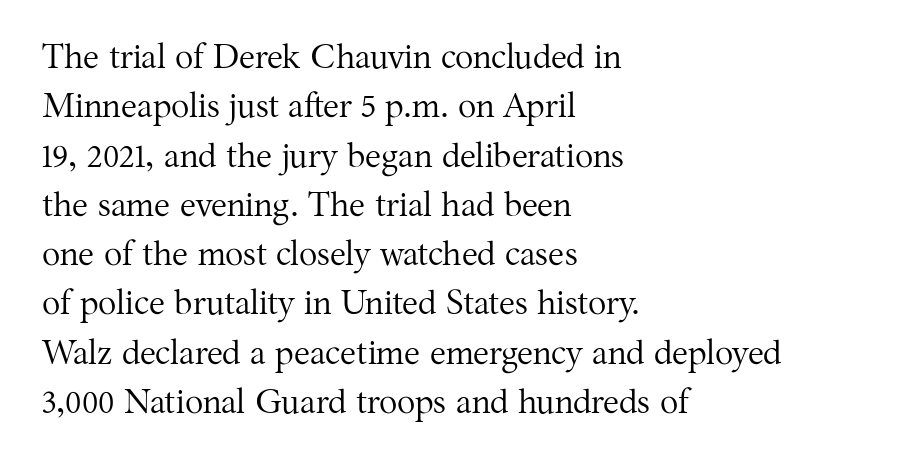
{"serif": "yes", "italic": "no", "bold": "no", "weight": "regular", "width": "normal", "stroke_contrast": "medium", "x_height": "medium", "monospaced": "no", "underline": "no", "align": "left", "line_spacing": "normal", "line_spacing_ratio": 1.45, "letter_spacing": "normal", "letter_spacing_em": 0.0, "glyph_px": 34}
